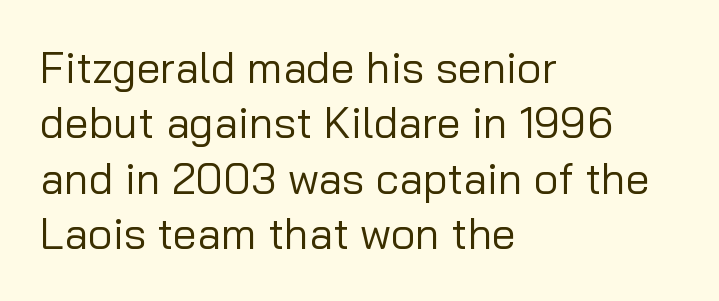
The image shows 43 px regular-weight sans-serif type, upright; set left-aligned, normal line spacing (1.29x), normal letter spacing, not underlined; low stroke contrast and a medium x-height.
